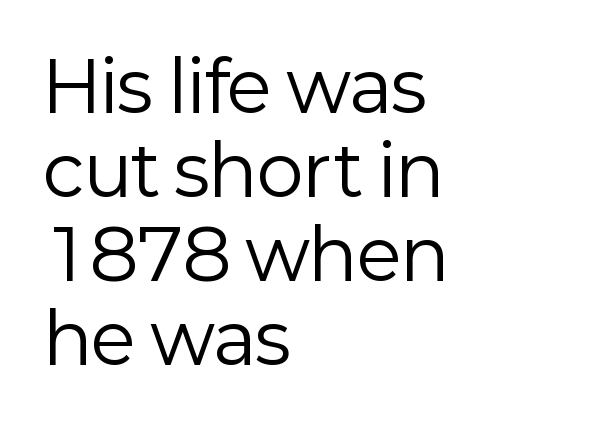
Q: Is the text bold? A: No.
Q: Is the text italic (slanted)? A: No, it is upright.
Q: Is the typeface a serif or a sans-serif typeface? A: Sans-serif.
Q: Is the text underlined? A: No.
Q: How is the paragraph aligned? A: Left-aligned.
Q: Is the spacing between letters normal or unusually wide? A: Normal.
Q: Width (condensed, normal, or wide)? A: Normal.
Q: Stroke contrast? A: Low.
Q: x-height? A: Medium.
Q: Monospaced? A: No.
